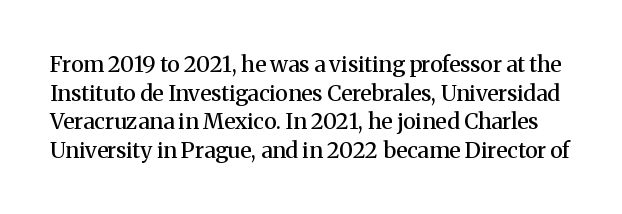
Q: Is the text bold? A: Semi-bold.
Q: Is the text italic (slanted)? A: No, it is upright.
Q: Is the text underlined? A: No.
Q: Is the spacing between letters normal or unusually wide? A: Normal.
Q: Is the spacing between lines tight, normal or loose? A: Normal.
